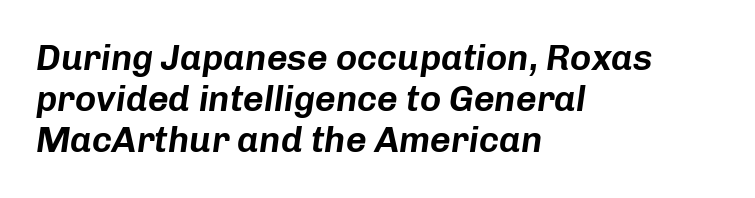
Q: Is the text italic (slanted)? A: Yes, it leans right by about 8 degrees.
Q: Is the text underlined? A: No.
Q: How is the paragraph aligned? A: Left-aligned.
Q: Is the spacing between letters normal or unusually wide? A: Normal.
Q: Is the spacing between lines tight, normal or loose? A: Tight.
Q: Width (condensed, normal, or wide)? A: Normal.
Q: Stroke contrast? A: Low.
Q: x-height? A: Medium.
Q: Monospaced? A: No.
